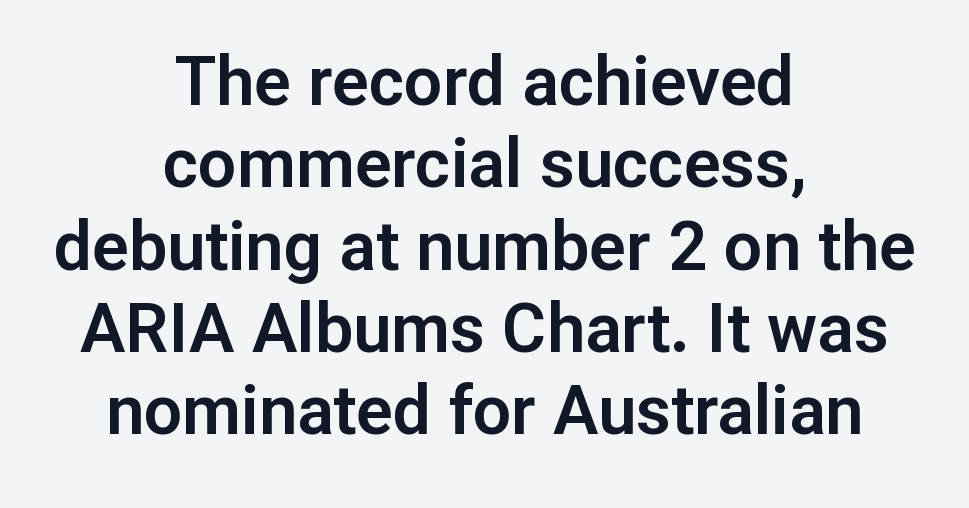
The line texture is even and compact thanks to regular tracking. Layout note: lines centered. Proportional: the letters do not fall into vertical columns. The specimen reads as upright at a glance. Type without underlining. The designer went with a sans here, leaving each stem footless.
